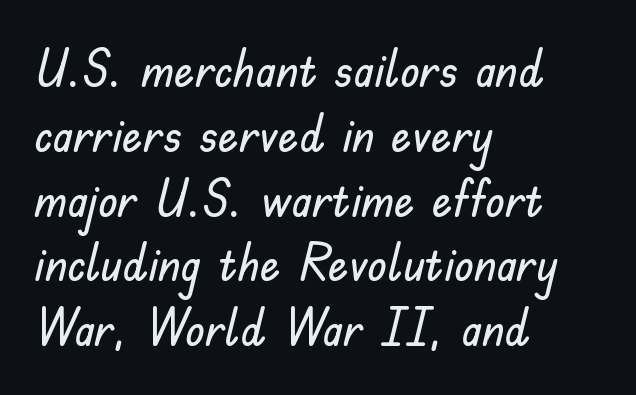
There is no visible air inserted between adjacent glyphs. The leading is moderate, giving the passage an even texture. The words here are not underlined. Unlike a traditional serif, this face leaves its strokes unadorned. Here the designer chose a conventional face with non-uniform glyph widths. Leftover space on each line is placed entirely after the last word.
